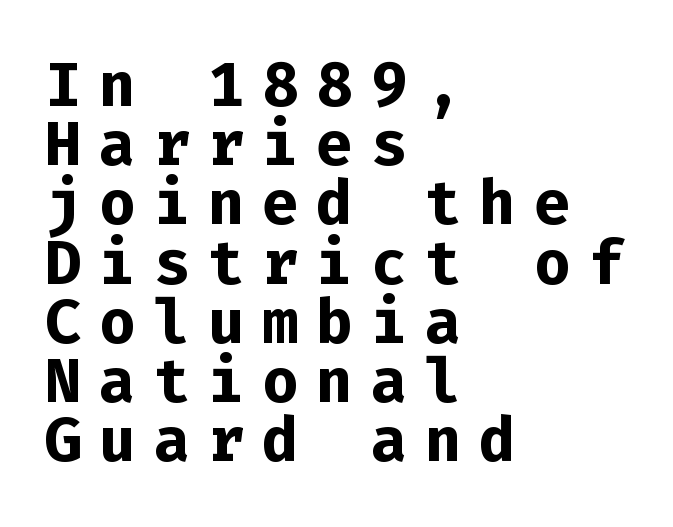
{"serif": "no", "italic": "no", "bold": "yes", "weight": "bold", "width": "normal", "stroke_contrast": "low", "x_height": "medium", "monospaced": "yes", "underline": "no", "align": "left", "line_spacing": "tight", "line_spacing_ratio": 0.97, "letter_spacing": "wide", "letter_spacing_em": 0.29, "glyph_px": 61}
